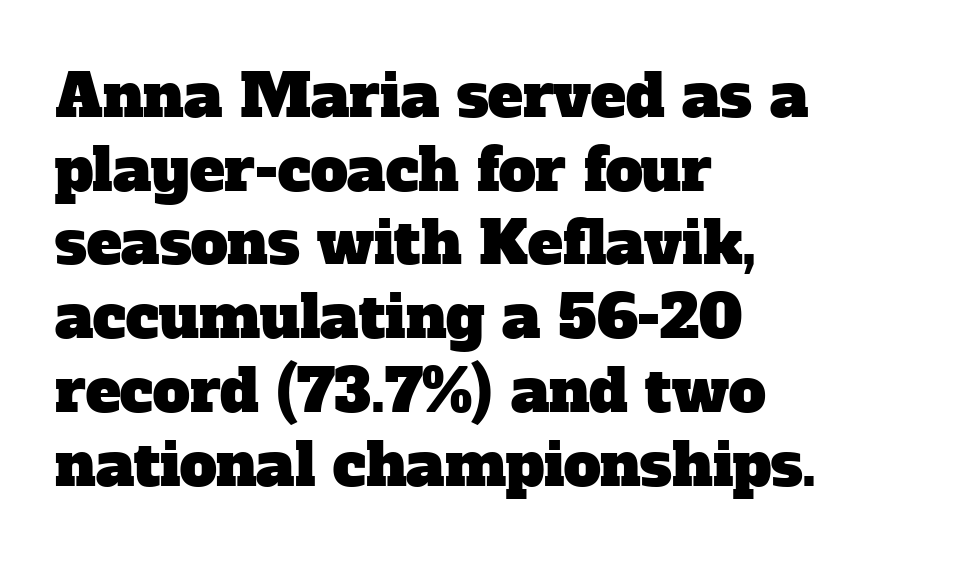
Q: Is the typeface a serif or a sans-serif typeface? A: Serif.
Q: Is the text underlined? A: No.
Q: How is the paragraph aligned? A: Left-aligned.
Q: Is the spacing between letters normal or unusually wide? A: Normal.
Q: Is the spacing between lines tight, normal or loose? A: Normal.
Q: Width (condensed, normal, or wide)? A: Normal.
Q: Stroke contrast? A: Low.
Q: x-height? A: Medium.
Q: Monospaced? A: No.
